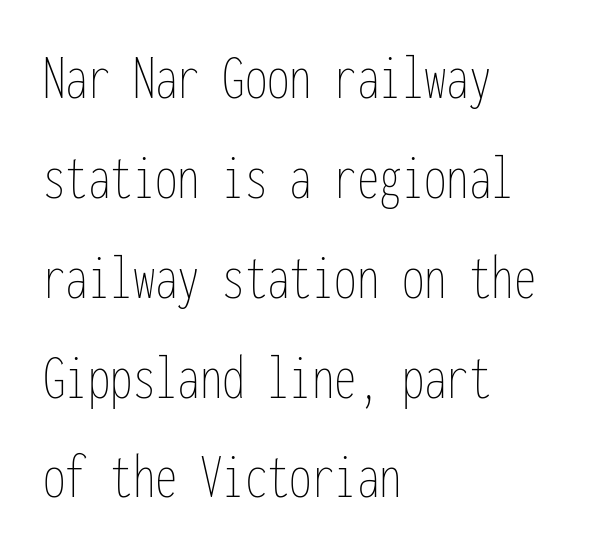
{"italic": "no", "bold": "no", "weight": "thin", "width": "condensed", "stroke_contrast": "low", "x_height": "medium", "monospaced": "yes", "underline": "no", "align": "left", "line_spacing": "normal", "line_spacing_ratio": 1.56, "letter_spacing": "normal", "letter_spacing_em": 0.0, "glyph_px": 64}
